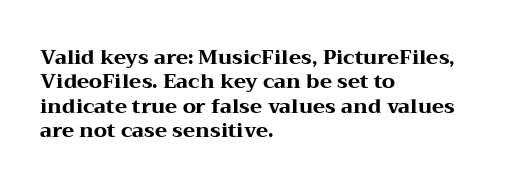
The image shows 20 px bold type, upright; set left-aligned, line spacing 1.22x, normal letter spacing, not underlined.
